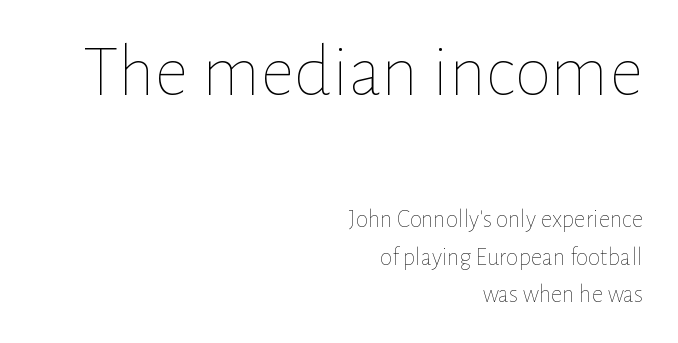
Q: Is the text bold? A: No.
Q: Is the text italic (slanted)? A: No, it is upright.
Q: Is the text underlined? A: No.
Q: How is the paragraph aligned? A: Right-aligned.
Q: Is the spacing between letters normal or unusually wide? A: Normal.
Q: Is the spacing between lines tight, normal or loose? A: Normal.
Q: Which block of text is set in a larger size, the first (top) or the second (bottom)? A: The first (top) one.
Q: Width (condensed, normal, or wide)? A: Normal.
Q: Stroke contrast? A: Low.
Q: x-height? A: Medium.
Q: Monospaced? A: No.
